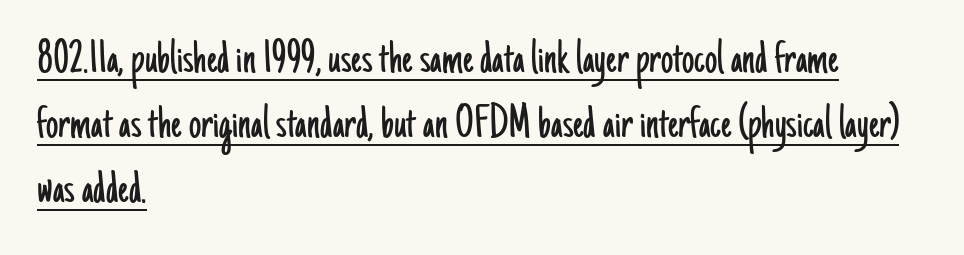
Are there feet on the stems? There aren't — it's a sans. The line-height multiplier appears to be the usual default. The strokes carry an ordinary text weight at most. The paragraph shown leans on its left margin.
